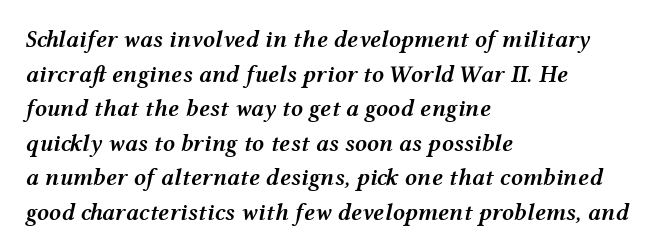
{"italic": "yes", "lean": "right", "slant_degrees": 12, "bold": "semi", "underline": "no", "align": "left", "line_spacing": "normal", "line_spacing_ratio": 1.44, "letter_spacing": "normal", "letter_spacing_em": 0.0, "glyph_px": 24}
